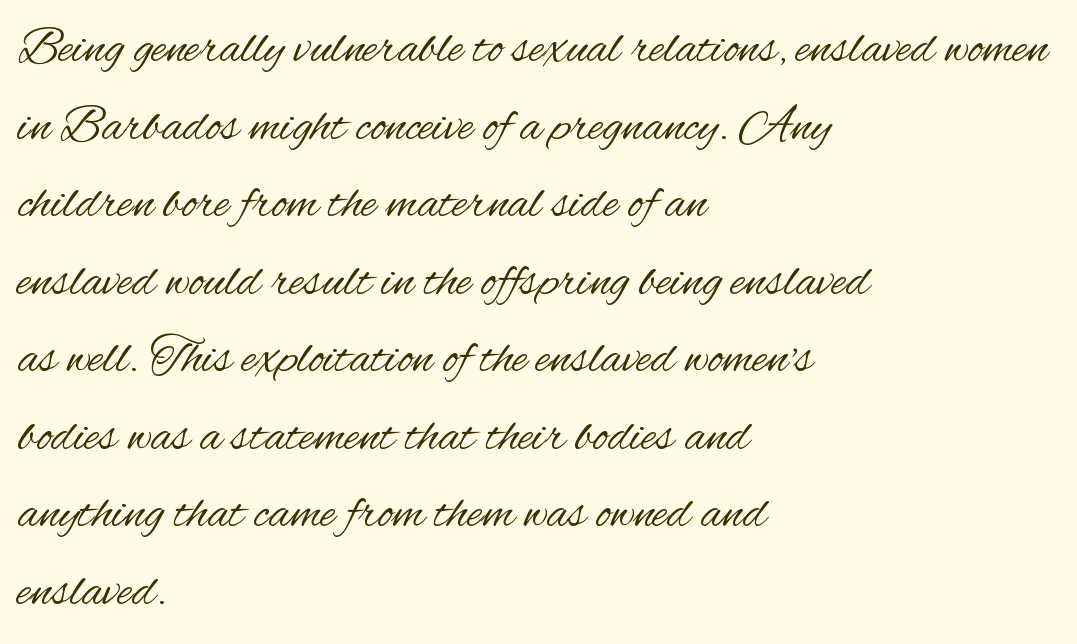
Q: Is the text bold? A: No.
Q: Is the text italic (slanted)? A: Yes.
Q: Is the typeface a serif or a sans-serif typeface? A: Sans-serif.
Q: Is the text underlined? A: No.
Q: How is the paragraph aligned? A: Left-aligned.
Q: Is the spacing between letters normal or unusually wide? A: Normal.
Q: Is the spacing between lines tight, normal or loose? A: Normal.
Q: Width (condensed, normal, or wide)? A: Condensed.
Q: Stroke contrast? A: Medium.
Q: x-height? A: Small.
Q: Monospaced? A: No.
